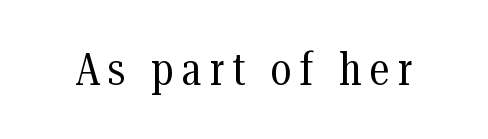
The image shows 45 px regular-weight, condensed serif type, upright; set not underlined; medium stroke contrast and a medium x-height.
